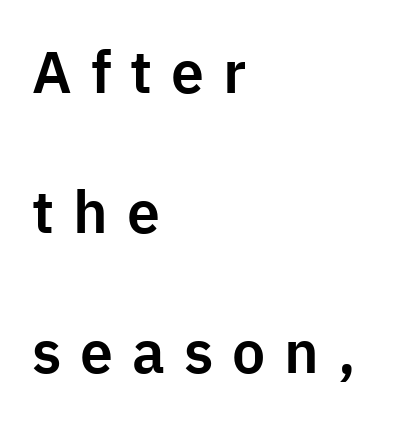
{"serif": "no", "italic": "no", "width": "normal", "stroke_contrast": "low", "x_height": "medium", "monospaced": "no", "underline": "no", "align": "left", "line_spacing": "loose", "line_spacing_ratio": 2.37, "letter_spacing": "wide", "letter_spacing_em": 0.32, "glyph_px": 59}
